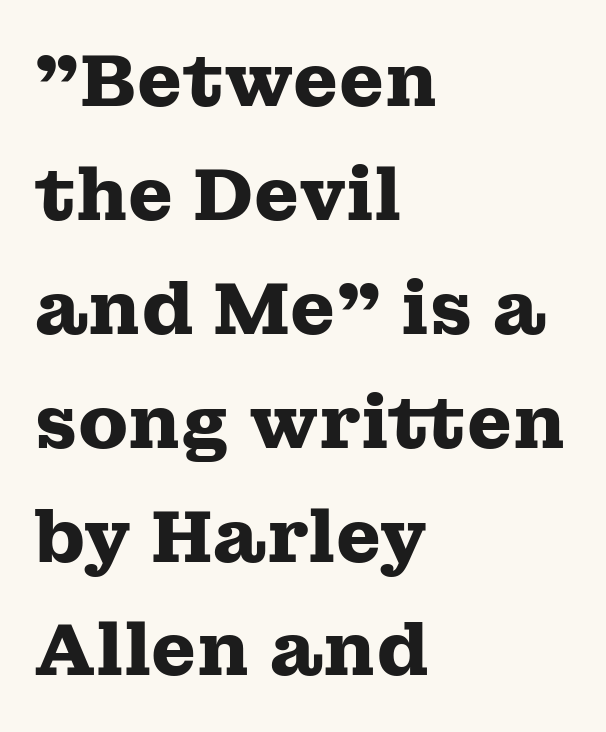
The image shows 73 px heavy, wide serif type, upright; set left-aligned, normal line spacing (1.56x), normal letter spacing, not underlined; medium stroke contrast and a medium x-height.
